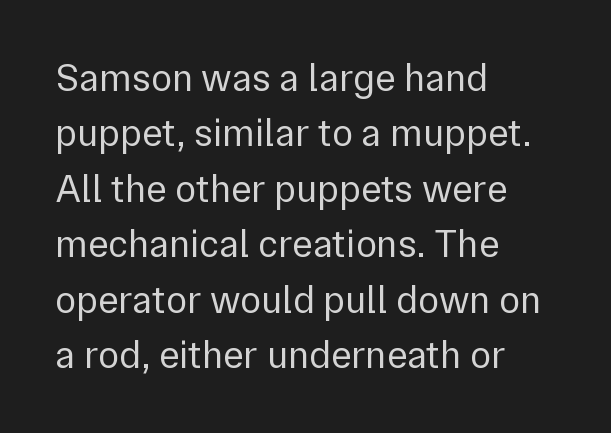
The image shows 39 px regular-weight sans-serif type, upright; set left-aligned, normal line spacing (1.42x), normal letter spacing, not underlined; low stroke contrast and a medium x-height.
